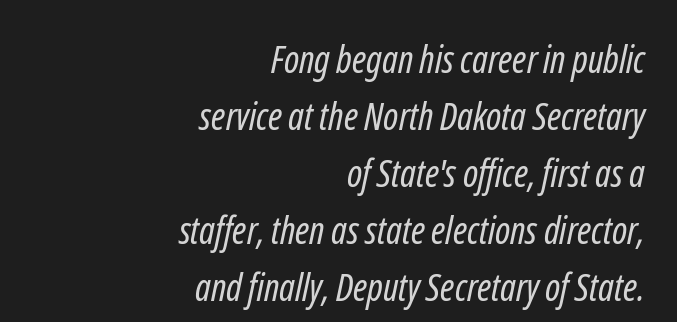
{"serif": "no", "bold": "no", "weight": "regular", "width": "condensed", "stroke_contrast": "low", "x_height": "medium", "monospaced": "no", "underline": "no", "align": "right", "line_spacing": "normal", "line_spacing_ratio": 1.5, "letter_spacing": "normal", "letter_spacing_em": 0.0, "glyph_px": 38}
